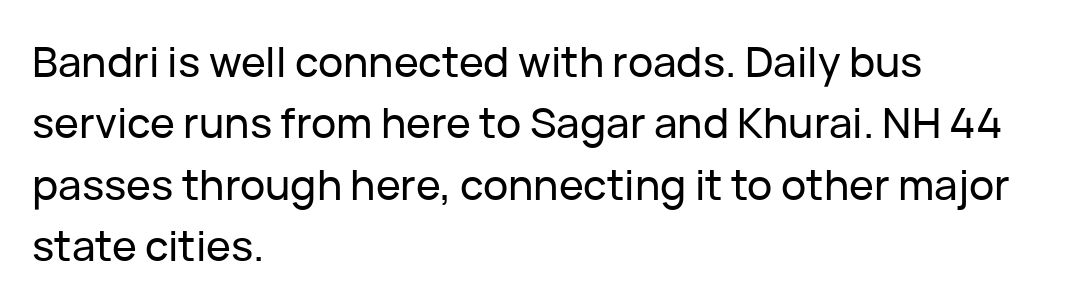
{"serif": "no", "italic": "no", "width": "normal", "stroke_contrast": "low", "x_height": "medium", "monospaced": "no", "underline": "no", "align": "left", "line_spacing": "normal", "line_spacing_ratio": 1.46, "letter_spacing": "normal", "letter_spacing_em": 0.0, "glyph_px": 42}
